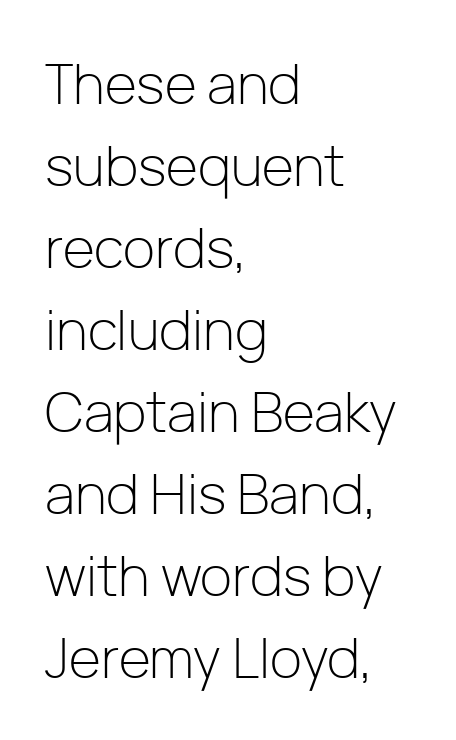
The image shows 55 px light sans-serif type, upright; set left-aligned, normal line spacing (1.49x), normal letter spacing, not underlined; low stroke contrast and a medium x-height.
